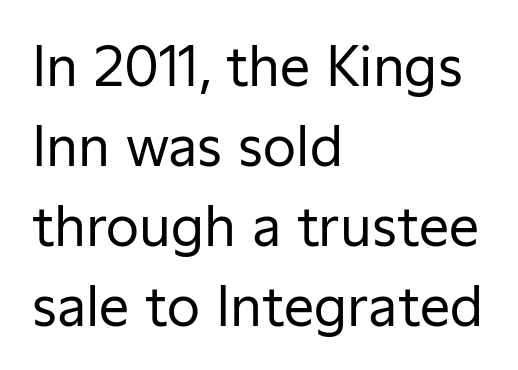
{"serif": "no", "italic": "no", "bold": "no", "weight": "regular", "width": "normal", "stroke_contrast": "low", "x_height": "medium", "monospaced": "no", "underline": "no", "align": "left", "line_spacing": "normal", "line_spacing_ratio": 1.48, "letter_spacing": "normal", "letter_spacing_em": 0.0, "glyph_px": 54}
